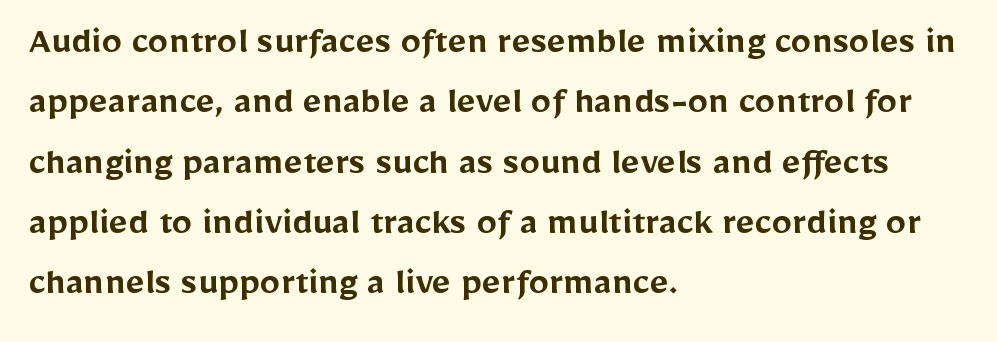
Every letter is mildly thick-stroked: semibold rather than bold. Every character sits straight up, as roman type does. This sample is left-justified, so line endings fall wherever the words run out. Think of a printed novel: that variable character pitch is what you see here. Honestly, there is no underline to notice here at all. This block has exactly the height ordinary leading produces.
